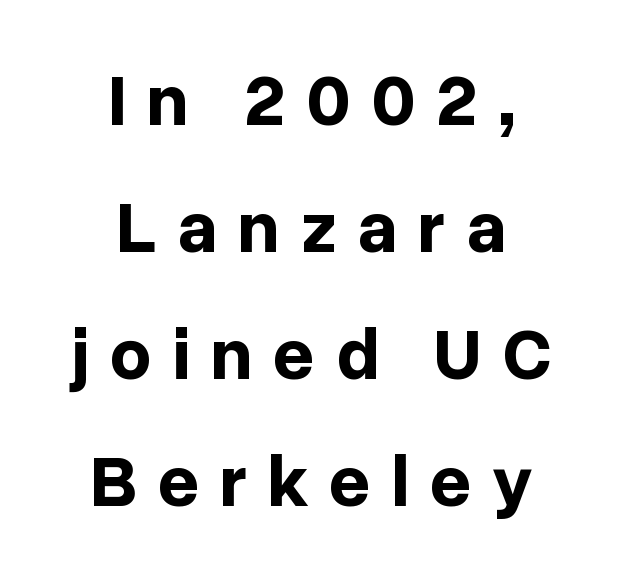
{"serif": "no", "italic": "no", "bold": "yes", "weight": "bold", "width": "normal", "stroke_contrast": "low", "x_height": "medium", "monospaced": "no", "underline": "no", "align": "center", "line_spacing_ratio": 1.74, "letter_spacing": "wide", "letter_spacing_em": 0.28, "glyph_px": 73}
